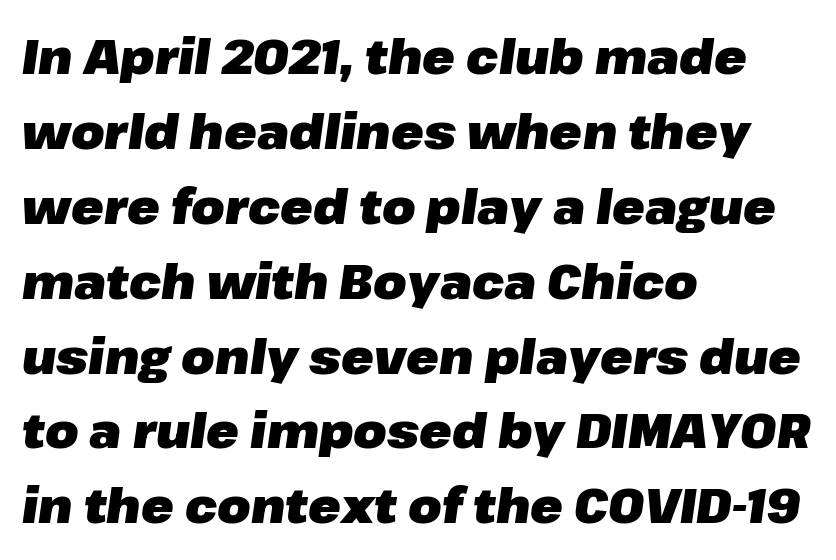
Vertically, the passage feels balanced, rows spaced as you'd expect. There is no visible air inserted between adjacent glyphs. Looking at the ascenders, they clearly lean. These lines are rendered in a variable-pitch font. Its strokes are broad and dark, the hallmark of bold type.
